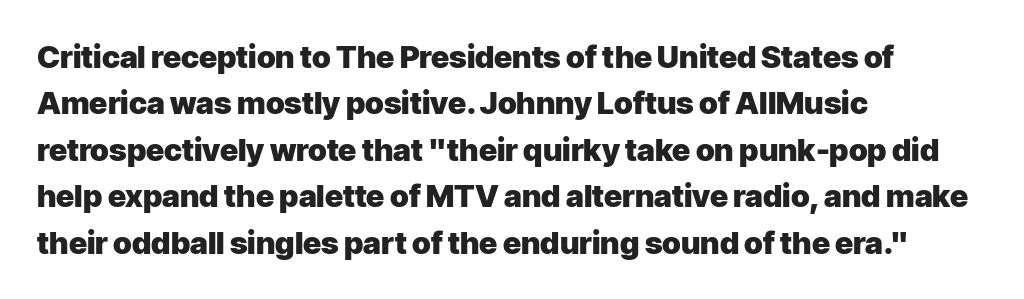
Q: Is the text bold? A: Yes.
Q: Is the text italic (slanted)? A: No, it is upright.
Q: Is the typeface a serif or a sans-serif typeface? A: Sans-serif.
Q: Is the text underlined? A: No.
Q: How is the paragraph aligned? A: Left-aligned.
Q: Is the spacing between letters normal or unusually wide? A: Normal.
Q: Is the spacing between lines tight, normal or loose? A: Normal.
Q: Width (condensed, normal, or wide)? A: Normal.
Q: Stroke contrast? A: Low.
Q: x-height? A: Medium.
Q: Monospaced? A: No.
